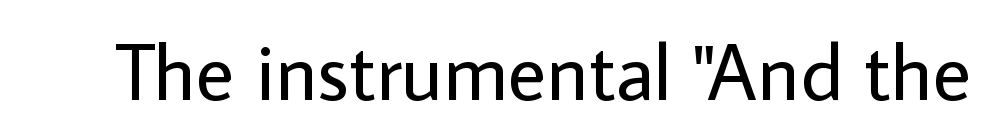
Q: Is the text bold? A: No.
Q: Is the text italic (slanted)? A: No, it is upright.
Q: Is the typeface a serif or a sans-serif typeface? A: Sans-serif.
Q: Is the text underlined? A: No.
Q: Is the spacing between letters normal or unusually wide? A: Normal.
Q: Width (condensed, normal, or wide)? A: Normal.
Q: Stroke contrast? A: Low.
Q: x-height? A: Medium.
Q: Monospaced? A: No.
